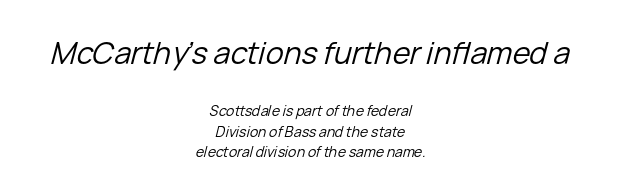
{"italic": "yes", "lean": "right", "slant_degrees": 15, "bold": "no", "weight": "regular", "width": "normal", "stroke_contrast": "low", "x_height": "medium", "monospaced": "no", "underline": "no", "align": "center", "line_spacing": "normal", "line_spacing_ratio": 1.49, "letter_spacing": "normal", "letter_spacing_em": 0.0, "larger_block": "first", "size_ratio": 2.14, "glyph_px": 30}
